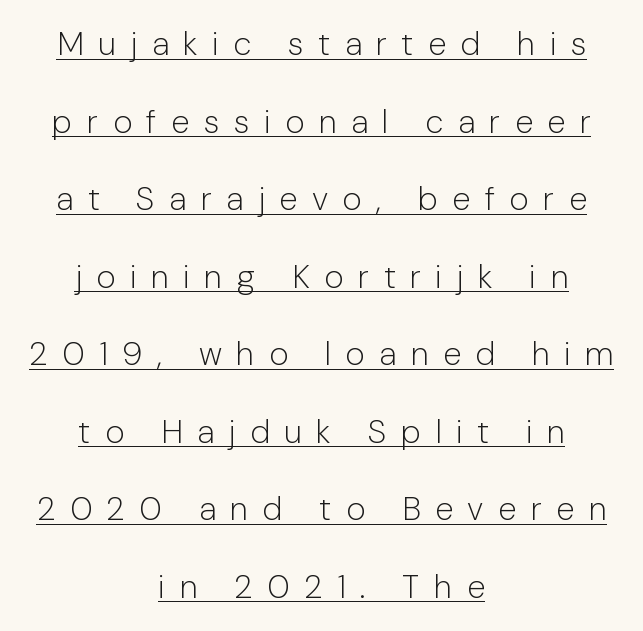
{"serif": "no", "italic": "no", "bold": "no", "weight": "light", "width": "normal", "stroke_contrast": "low", "x_height": "medium", "monospaced": "no", "underline": "yes", "align": "center", "line_spacing": "loose", "line_spacing_ratio": 2.35, "letter_spacing": "wide", "letter_spacing_em": 0.44, "glyph_px": 33}
